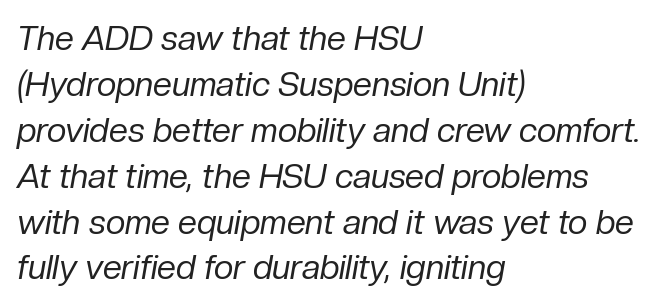
The image shows 34 px regular-weight type, italic (leaning right); set left-aligned, normal line spacing (1.35x), normal letter spacing, not underlined; low stroke contrast and a medium x-height.
